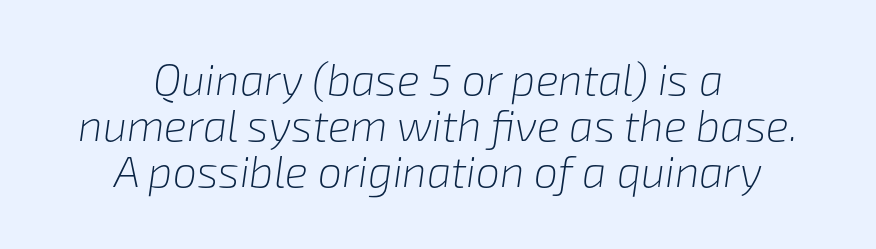
The image shows 43 px light type, italic (leaning right); set centered, tight line spacing (1.07x), normal letter spacing, not underlined; low stroke contrast and a medium x-height.
